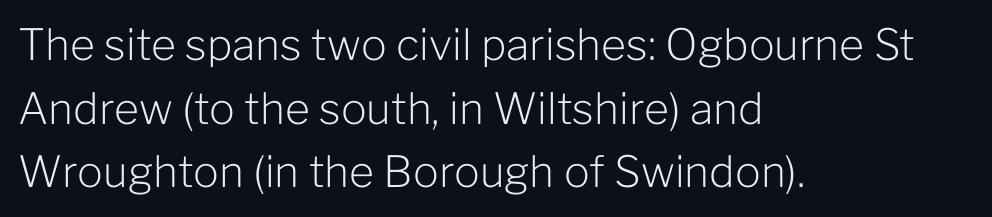
{"serif": "no", "italic": "no", "bold": "no", "weight": "light", "width": "normal", "stroke_contrast": "low", "x_height": "medium", "monospaced": "no", "underline": "no", "align": "left", "line_spacing": "normal", "line_spacing_ratio": 1.48, "letter_spacing": "normal", "letter_spacing_em": 0.0, "glyph_px": 43}
